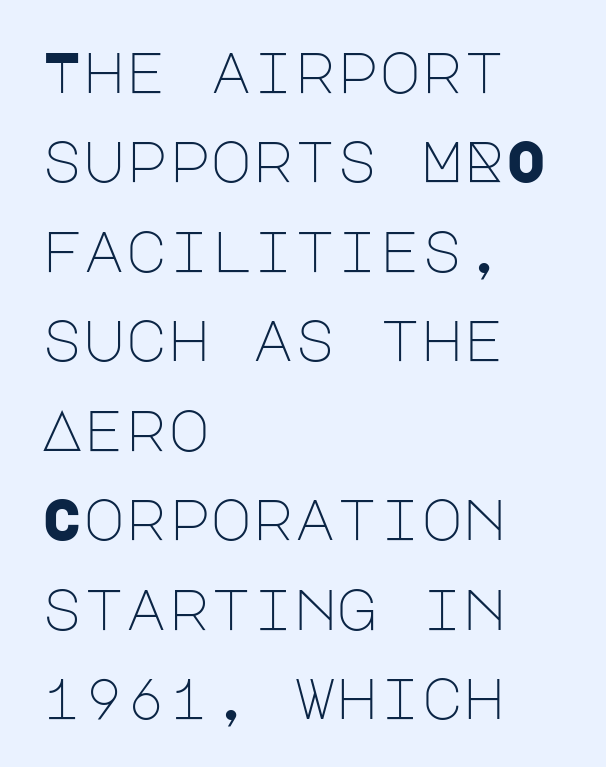
The image shows 57 px light sans-serif type, upright; set left-aligned, normal line spacing (1.57x), normal letter spacing, not underlined; low stroke contrast and a large x-height.
